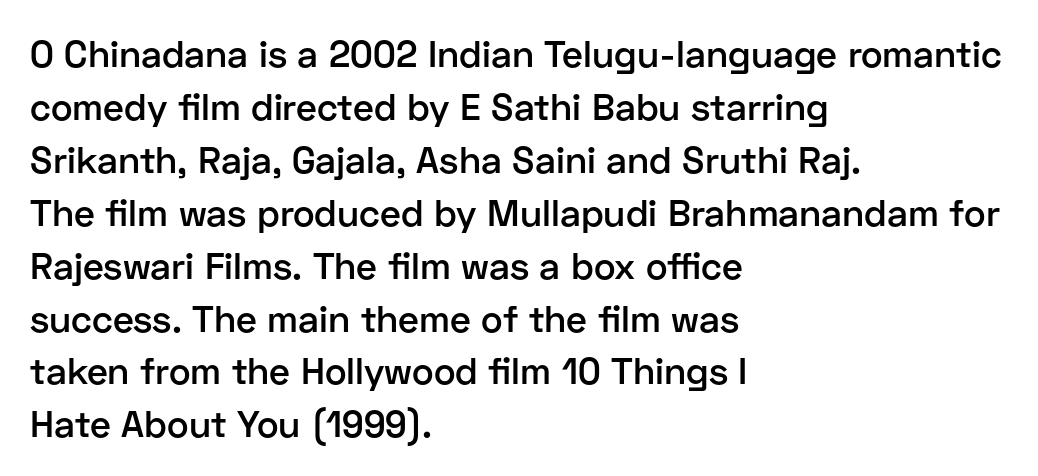
{"serif": "no", "italic": "no", "bold": "semi", "weight": "semibold", "width": "normal", "stroke_contrast": "low", "x_height": "medium", "monospaced": "no", "underline": "no", "align": "left", "line_spacing": "normal", "line_spacing_ratio": 1.43, "letter_spacing": "normal", "letter_spacing_em": 0.0, "glyph_px": 37}
